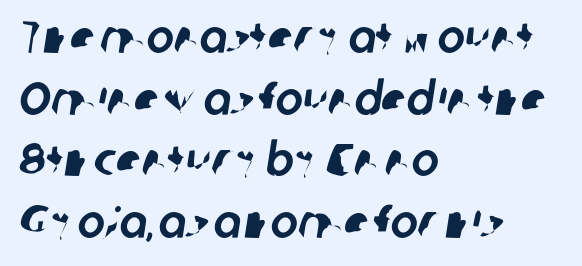
What stands out about the letter spacing? Nothing — it is the standard amount. The typesetter chose a ragged-right arrangement here. Nothing sits at the stroke ends, so this counts as sans-serif. Reading down the column, the eye jumps a familiar distance to each next line. The passage shown is typed in a proportional face where columns would drift. Only glyphs here, with clear space below each row.
